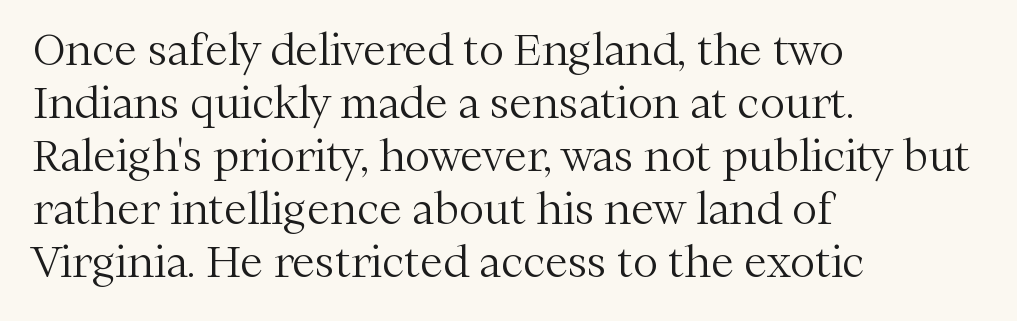
The image shows 42 px light serif type, upright; set left-aligned, normal line spacing (1.26x), normal letter spacing, not underlined; medium stroke contrast and a medium x-height.
